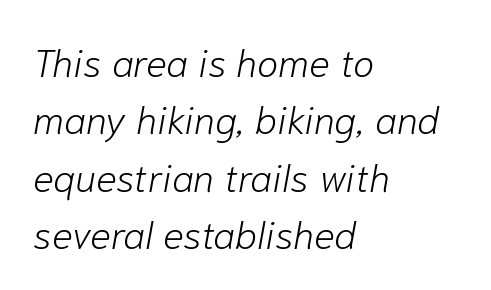
The image shows 39 px light type, italic (leaning right); set left-aligned, normal line spacing (1.47x), normal letter spacing, not underlined; low stroke contrast and a medium x-height.
